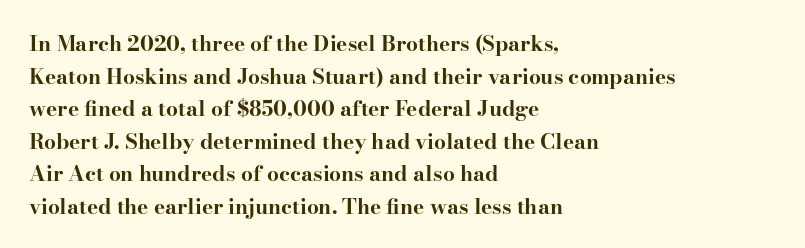
The rendering anchors every line to the left-hand side. In terms of posture, this sample is upright. This sample uses plain, unmodified letter spacing. The gap between lines stays unmarked.
